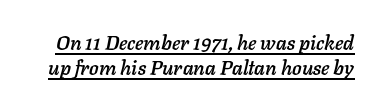
Q: Is the text italic (slanted)? A: Yes, it leans right by about 11 degrees.
Q: Is the text underlined? A: Yes.
Q: Is the spacing between letters normal or unusually wide? A: Normal.
Q: Is the spacing between lines tight, normal or loose? A: Normal.
